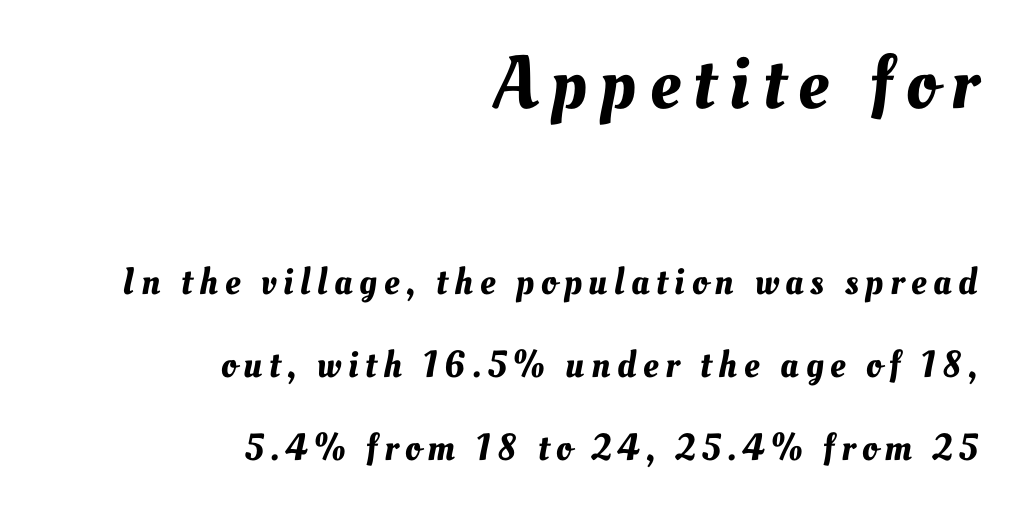
{"width": "normal", "stroke_contrast": "medium", "x_height": "small", "monospaced": "no", "underline": "no", "align": "right", "line_spacing": "loose", "line_spacing_ratio": 2.18, "larger_block": "first", "size_ratio": 1.97, "glyph_px": 75}
